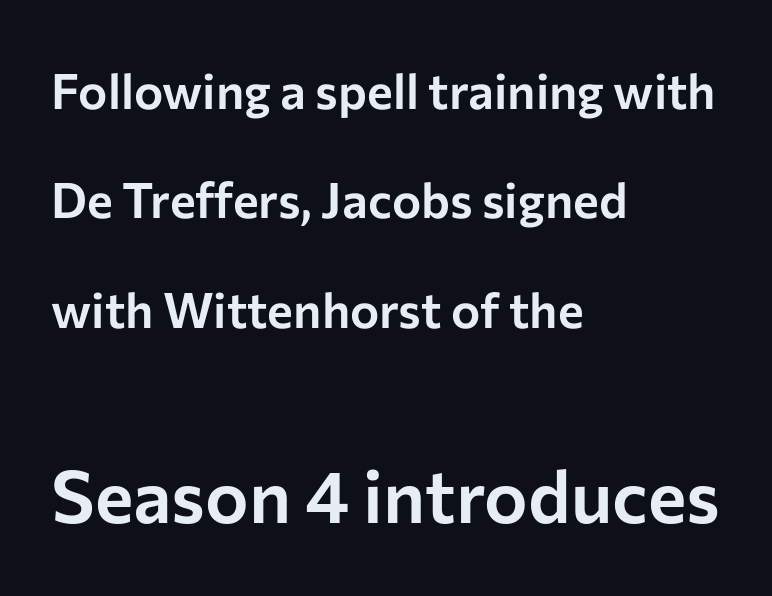
Q: Is the text italic (slanted)? A: No, it is upright.
Q: Is the typeface a serif or a sans-serif typeface? A: Sans-serif.
Q: Is the text underlined? A: No.
Q: How is the paragraph aligned? A: Left-aligned.
Q: Is the spacing between letters normal or unusually wide? A: Normal.
Q: Is the spacing between lines tight, normal or loose? A: Loose.
Q: Which block of text is set in a larger size, the first (top) or the second (bottom)? A: The second (bottom) one.
Q: Width (condensed, normal, or wide)? A: Normal.
Q: Stroke contrast? A: Low.
Q: x-height? A: Medium.
Q: Monospaced? A: No.
